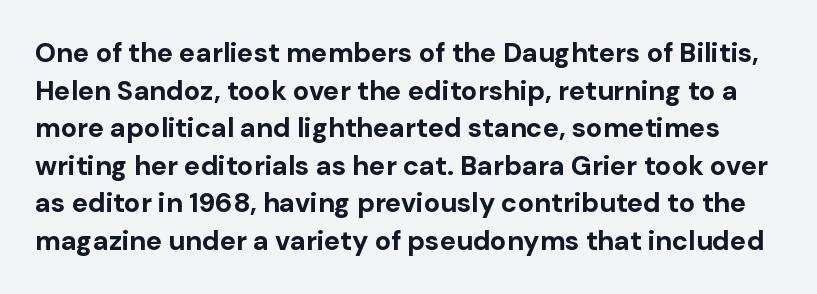
Q: Is the text bold? A: Yes.
Q: Is the text italic (slanted)? A: No, it is upright.
Q: Is the text underlined? A: No.
Q: Is the spacing between letters normal or unusually wide? A: Normal.
Q: Is the spacing between lines tight, normal or loose? A: Normal.
